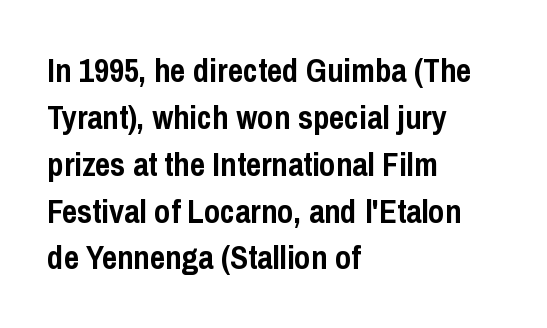
Q: Is the text bold? A: Yes.
Q: Is the text italic (slanted)? A: No, it is upright.
Q: Is the typeface a serif or a sans-serif typeface? A: Sans-serif.
Q: Is the text underlined? A: No.
Q: How is the paragraph aligned? A: Left-aligned.
Q: Is the spacing between letters normal or unusually wide? A: Normal.
Q: Is the spacing between lines tight, normal or loose? A: Normal.
Q: Width (condensed, normal, or wide)? A: Condensed.
Q: Stroke contrast? A: Low.
Q: x-height? A: Medium.
Q: Monospaced? A: No.
